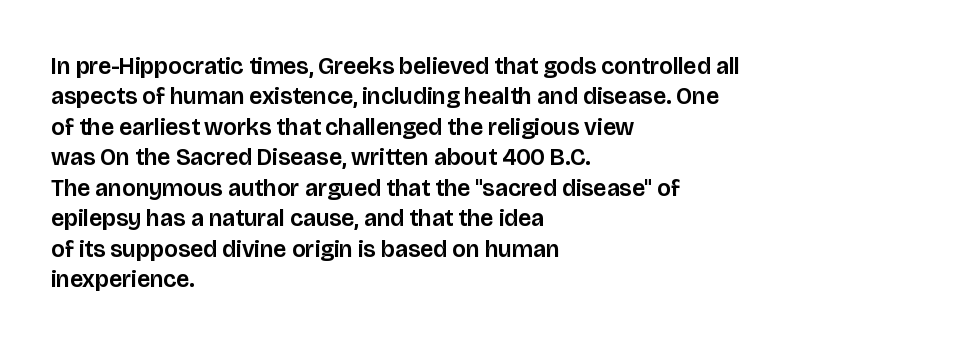
Unmarked baselines from the first word to the last. Short and long lines alike share a common starting point at left. The horizontal fit of the characters is conventional and even. Leading matches the norm, producing a regular column. In terms of posture, this sample is upright.
